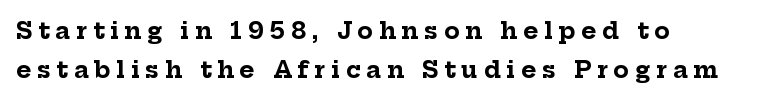
{"italic": "no", "bold": "yes", "underline": "no", "align": "left", "line_spacing_ratio": 1.71, "letter_spacing": "wide", "letter_spacing_em": 0.25, "glyph_px": 23}
